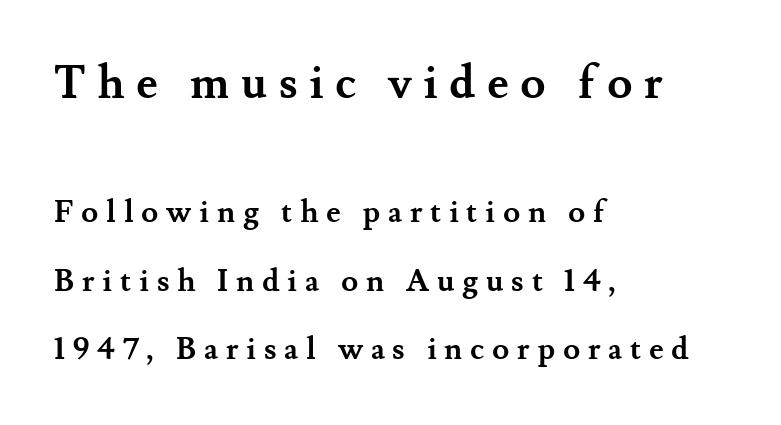
{"serif": "yes", "italic": "no", "bold": "yes", "weight": "semibold", "width": "normal", "stroke_contrast": "medium", "x_height": "small", "monospaced": "no", "underline": "no", "align": "left", "line_spacing": "loose", "line_spacing_ratio": 2.21, "letter_spacing": "wide", "letter_spacing_em": 0.25, "larger_block": "first", "size_ratio": 1.48, "glyph_px": 46}
